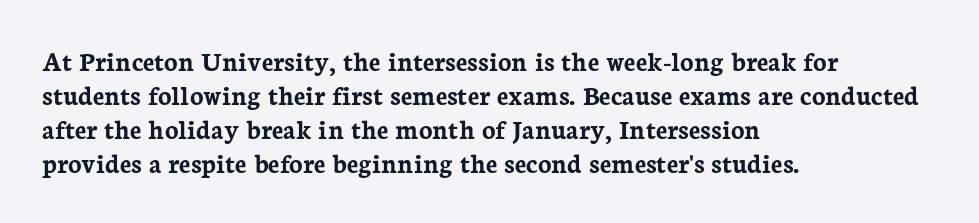
Think of a printed novel: that variable character pitch is what you see here. The foot of each line stays bare and open. Letter spacing: default. Are there feet on the stems? There are — it's a serif.
